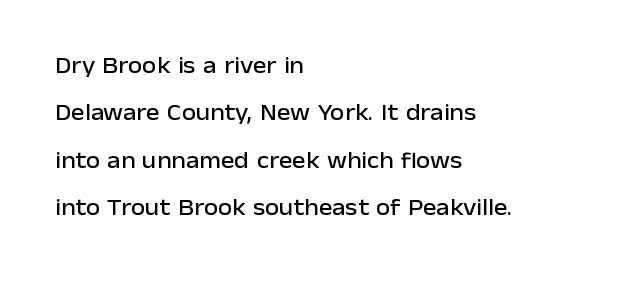
Q: Is the text italic (slanted)? A: No, it is upright.
Q: Is the text underlined? A: No.
Q: How is the paragraph aligned? A: Left-aligned.
Q: Is the spacing between letters normal or unusually wide? A: Normal.
Q: Is the spacing between lines tight, normal or loose? A: Loose.
